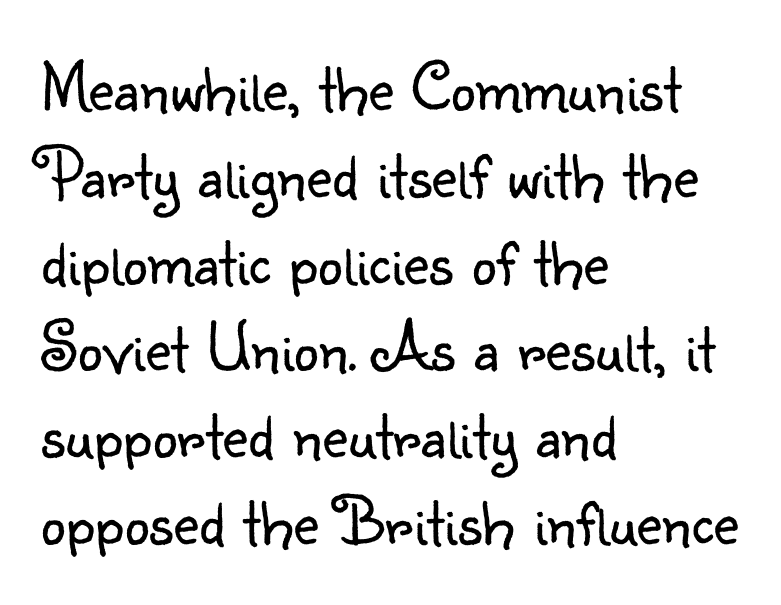
These glyphs show unthickened strokes, regular width or finer. The passage shown has conventional tracking throughout. In terms of letterform style, serifs are entirely absent. The compositor pushed each line to the left boundary.
